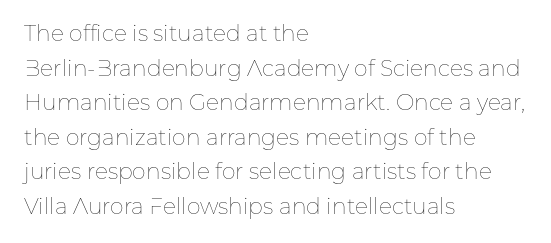
Which margin do the lines hug? The left one — the right edge is uneven. This is roman type, the default non-slanted kind. Summary of vertical rhythm: regular, with standard interline spacing. These glyphs show unthickened strokes, regular width or finer. The rendering keeps characters at their native spacing. The gap between lines stays unmarked.
